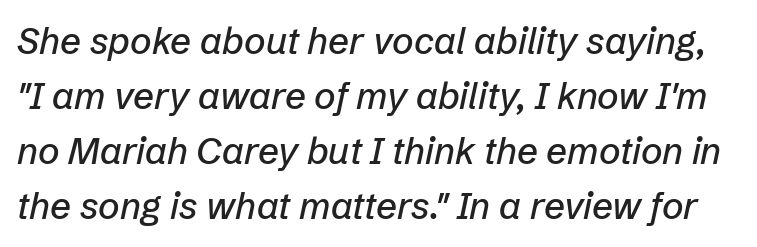
{"italic": "yes", "lean": "right", "slant_degrees": 12, "width": "normal", "stroke_contrast": "low", "x_height": "medium", "monospaced": "no", "underline": "no", "line_spacing": "normal", "line_spacing_ratio": 1.49, "letter_spacing": "normal", "letter_spacing_em": 0.0, "glyph_px": 37}
